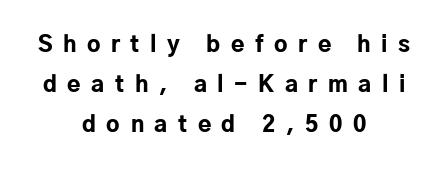
{"italic": "no", "bold": "yes", "underline": "no", "align": "center", "line_spacing_ratio": 1.82, "letter_spacing": "wide", "letter_spacing_em": 0.48, "glyph_px": 22}
